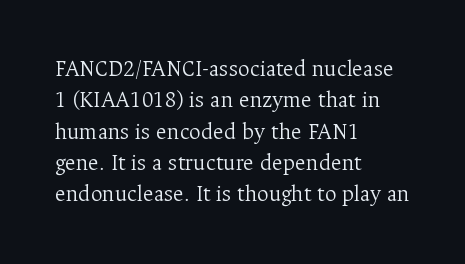
Q: Is the text bold? A: No.
Q: Is the text italic (slanted)? A: No, it is upright.
Q: Is the text underlined? A: No.
Q: How is the paragraph aligned? A: Left-aligned.
Q: Is the spacing between letters normal or unusually wide? A: Normal.
Q: Is the spacing between lines tight, normal or loose? A: Normal.
